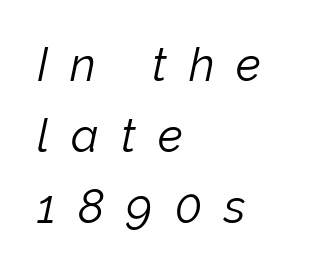
The image shows 46 px light type, italic (leaning right); set left-aligned, normal line spacing (1.54x), unusually wide letter spacing (+0.48 em), not underlined; low stroke contrast and a medium x-height.
